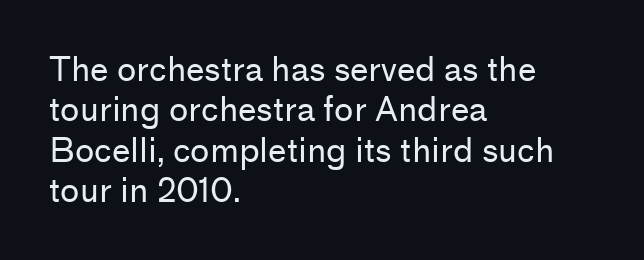
The image shows 33 px regular-weight sans-serif type, upright; set left-aligned, line spacing 1.22x, normal letter spacing, not underlined; low stroke contrast and a medium x-height.
